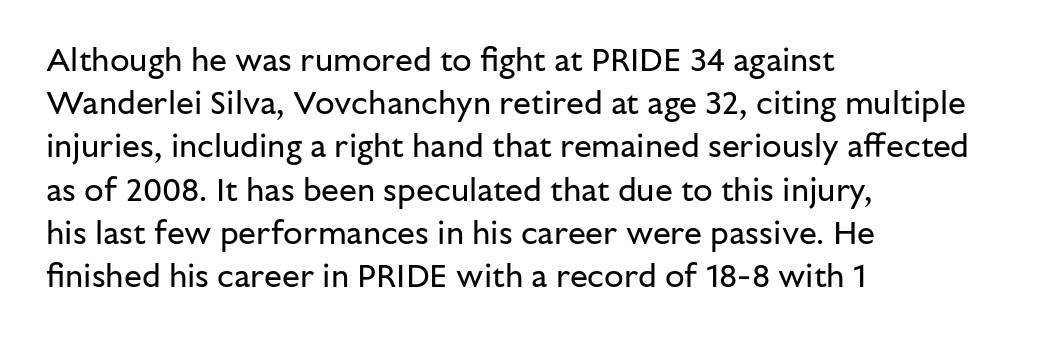
The image shows 32 px regular-weight sans-serif type, upright; set left-aligned, normal line spacing (1.35x), normal letter spacing, not underlined; low stroke contrast and a medium x-height.
